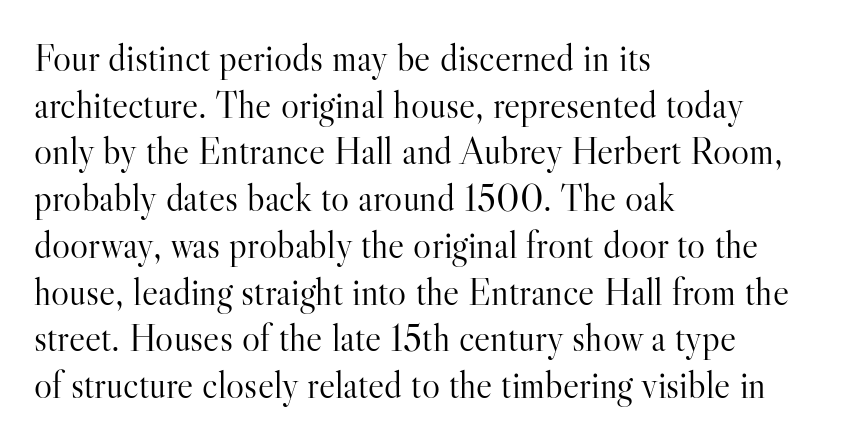
{"serif": "yes", "italic": "no", "bold": "no", "weight": "light", "width": "normal", "stroke_contrast": "high", "x_height": "small", "monospaced": "no", "underline": "no", "align": "left", "line_spacing_ratio": 1.23, "letter_spacing": "normal", "letter_spacing_em": 0.0, "glyph_px": 38}
